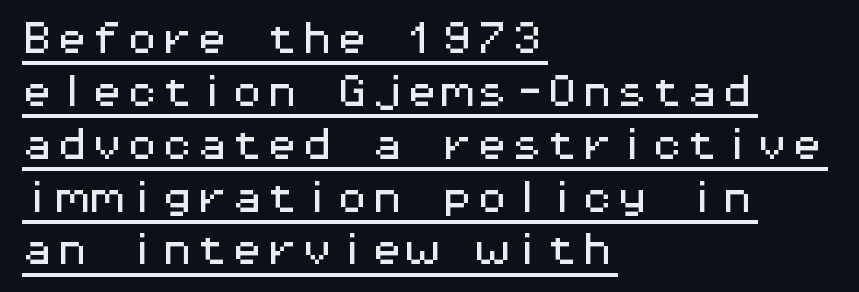
Notice how descenders clear the ascenders below comfortably — that's standard leading. Each letter, wide or thin by design, is forced into the same width here. The ragged edge is on the right, which tells us the setting is flush left. Caption: lettering with a line underneath. When letters stand straight like this, we call the style roman or upright.
